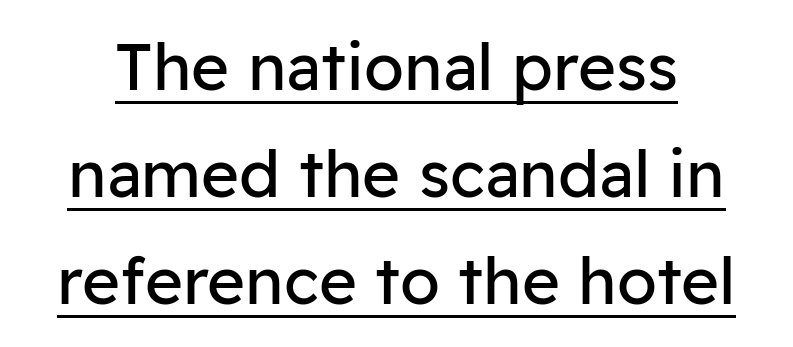
The image shows 65 px regular-weight sans-serif type, upright; set normal line spacing (1.65x), normal letter spacing, underlined; low stroke contrast and a medium x-height.
